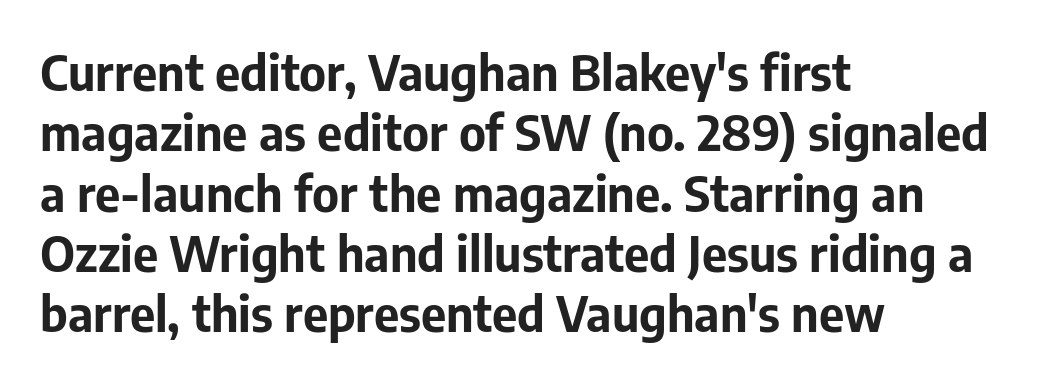
The image shows 49 px bold sans-serif type, upright; set left-aligned, line spacing 1.23x, normal letter spacing, not underlined; low stroke contrast and a medium x-height.
